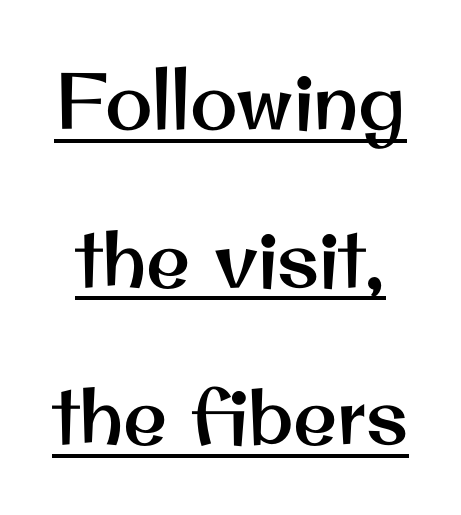
Q: Is the text italic (slanted)? A: No, it is upright.
Q: Is the typeface a serif or a sans-serif typeface? A: Sans-serif.
Q: Is the text underlined? A: Yes.
Q: Is the spacing between letters normal or unusually wide? A: Normal.
Q: Is the spacing between lines tight, normal or loose? A: Loose.
Q: Width (condensed, normal, or wide)? A: Normal.
Q: Stroke contrast? A: Medium.
Q: x-height? A: Small.
Q: Monospaced? A: No.
